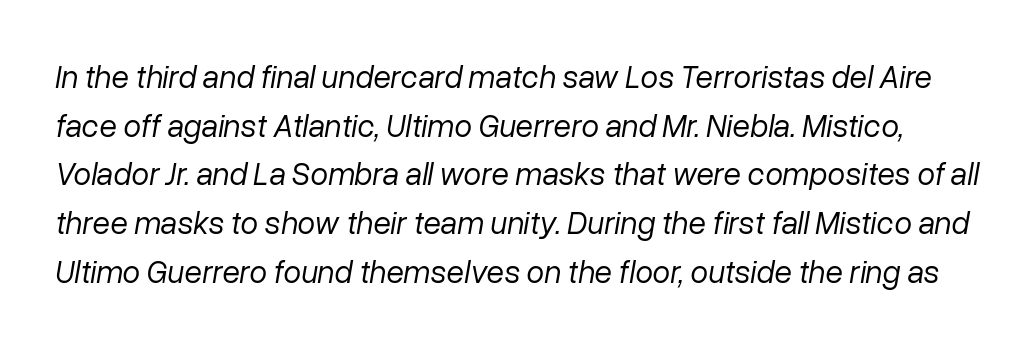
Q: Is the text bold? A: No.
Q: Is the text italic (slanted)? A: Yes, it leans right by about 10 degrees.
Q: Is the text underlined? A: No.
Q: Is the spacing between letters normal or unusually wide? A: Normal.
Q: Is the spacing between lines tight, normal or loose? A: Normal.
Q: Width (condensed, normal, or wide)? A: Normal.
Q: Stroke contrast? A: Low.
Q: x-height? A: Medium.
Q: Monospaced? A: No.
